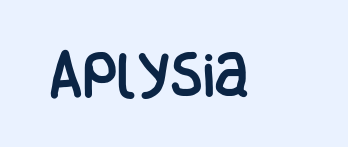
{"serif": "no", "italic": "no", "width": "condensed", "stroke_contrast": "low", "x_height": "large", "monospaced": "no", "underline": "no", "letter_spacing": "normal", "letter_spacing_em": 0.0, "glyph_px": 48}
